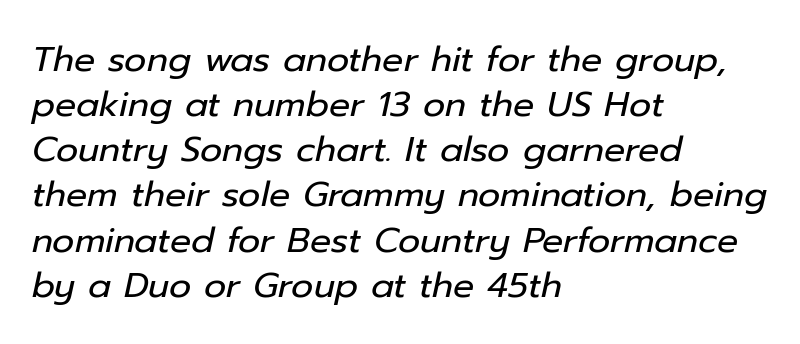
Heaviness? Minimal to ordinary, like unemphasized prose. These lines keep a tight, regular rhythm from letter to letter. Only glyphs here, with clear space below each row. Observe the lean: these are italic letterforms. The letters advance in unequal steps, a hallmark of proportional type. Every row of glyphs begins at an identical x-position on the left.
